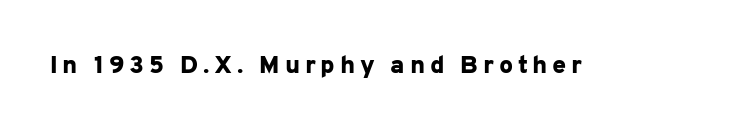
The image shows 25 px bold type, upright; set not underlined.
